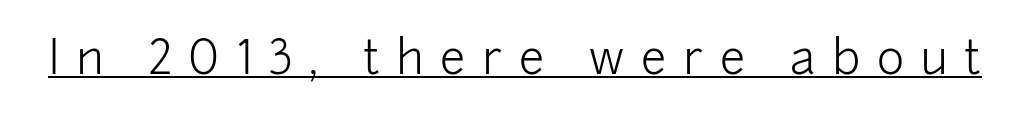
Q: Is the text bold? A: No.
Q: Is the text italic (slanted)? A: No, it is upright.
Q: Is the typeface a serif or a sans-serif typeface? A: Sans-serif.
Q: Is the text underlined? A: Yes.
Q: Is the spacing between letters normal or unusually wide? A: Unusually wide.
Q: Width (condensed, normal, or wide)? A: Normal.
Q: Stroke contrast? A: Low.
Q: x-height? A: Medium.
Q: Monospaced? A: No.
